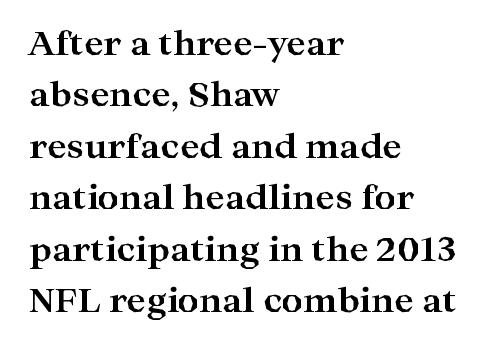
{"serif": "yes", "italic": "no", "bold": "yes", "weight": "bold", "width": "wide", "stroke_contrast": "high", "x_height": "medium", "monospaced": "no", "underline": "no", "align": "left", "line_spacing": "normal", "line_spacing_ratio": 1.56, "letter_spacing": "normal", "letter_spacing_em": 0.0, "glyph_px": 33}
